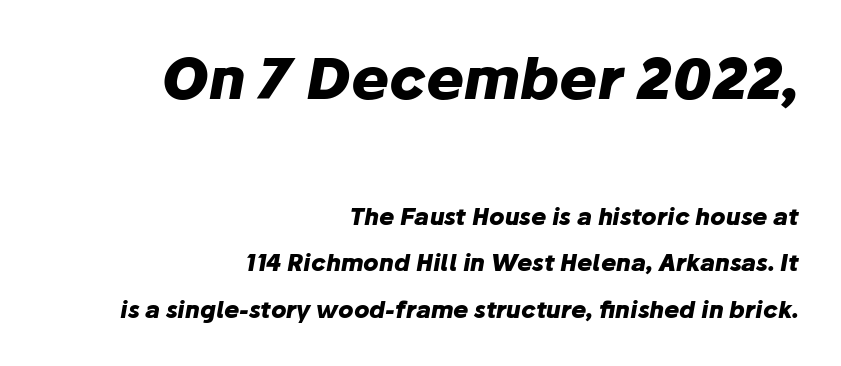
The image shows 57 px heavy type, italic (leaning right); set right-aligned, loose line spacing (2.01x), normal letter spacing, not underlined; the first (top) block is 2.48x larger; low stroke contrast and a medium x-height.
